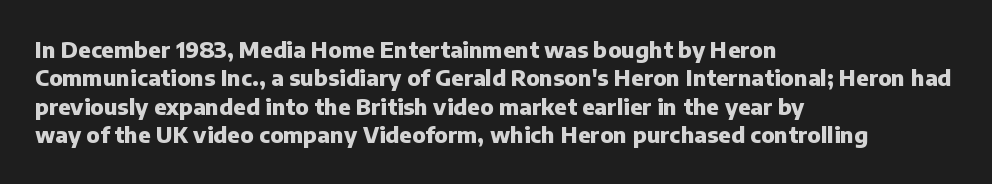
{"italic": "no", "bold": "yes", "underline": "no", "align": "left", "line_spacing": "normal", "line_spacing_ratio": 1.29, "letter_spacing": "normal", "letter_spacing_em": 0.0, "glyph_px": 22}
